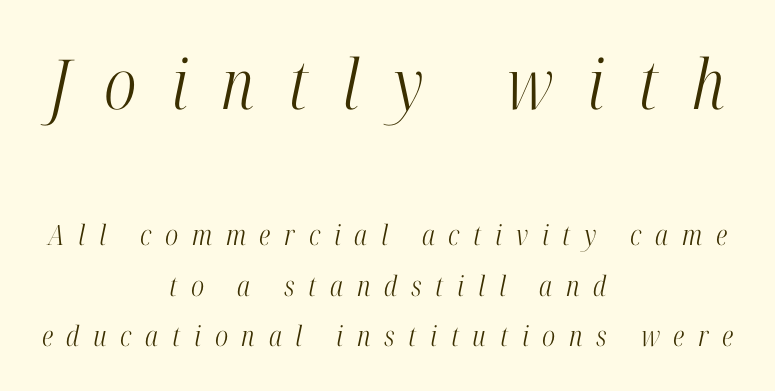
The image shows 69 px light, condensed serif type, italic (leaning right); set centered, line spacing 1.81x, unusually wide letter spacing (+0.49 em), not underlined; the first (top) block is 2.46x larger; high stroke contrast and a medium x-height.
